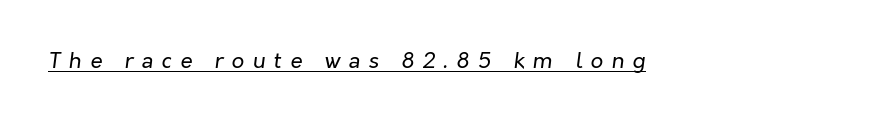
If you drew a line through each stem, it would be angled. Every word sits above its own underline. Someone cranked the tracking dial way up on this one. Counters stay open thanks to moderate or lighter strokes.
